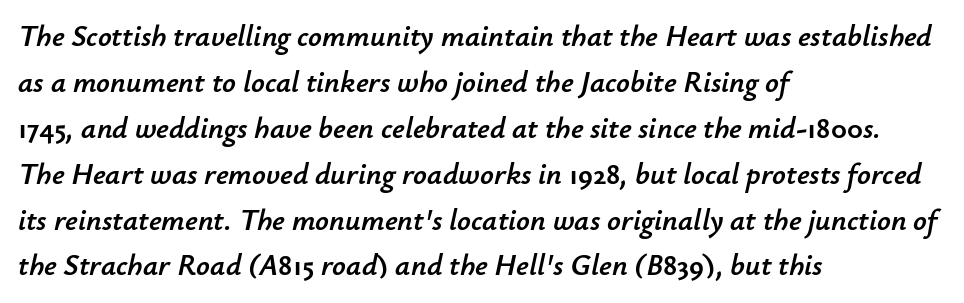
The image shows 30 px text type, italic (leaning right); set left-aligned, normal line spacing (1.53x), normal letter spacing, not underlined; low stroke contrast and a small x-height.
